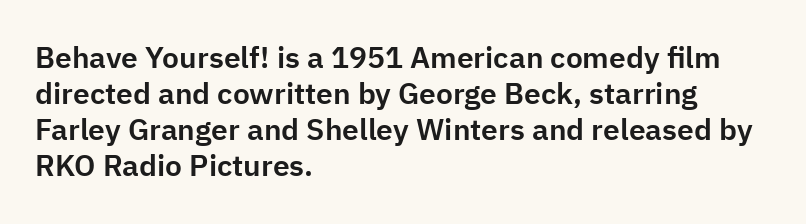
You could not count columns in this text — the font is proportionally spaced. Does the type have serifs? No, each stem ends abruptly. Is the block centered? No — it sits flush against the left margin. Nobody drew a line under any word here. Nope, not italic — everything's standing straight. The gaps between neighbouring characters are ordinary and unremarkable.
